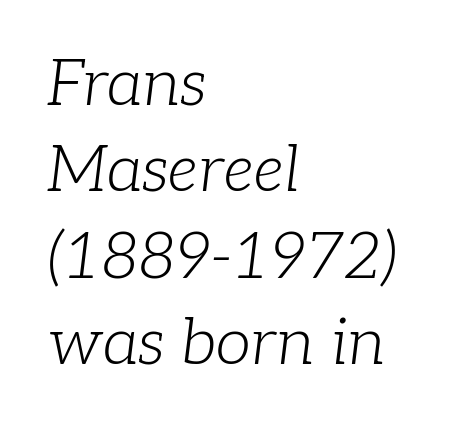
The image shows 64 px light serif type, italic (leaning right); set left-aligned, normal line spacing (1.35x), normal letter spacing, not underlined; low stroke contrast and a medium x-height.
